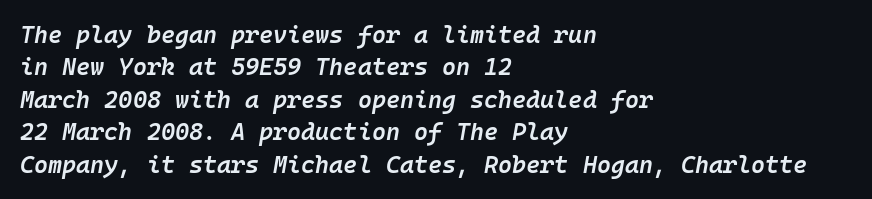
The image shows 24 px text type, italic (leaning right); set left-aligned, normal line spacing (1.35x), normal letter spacing, not underlined.
